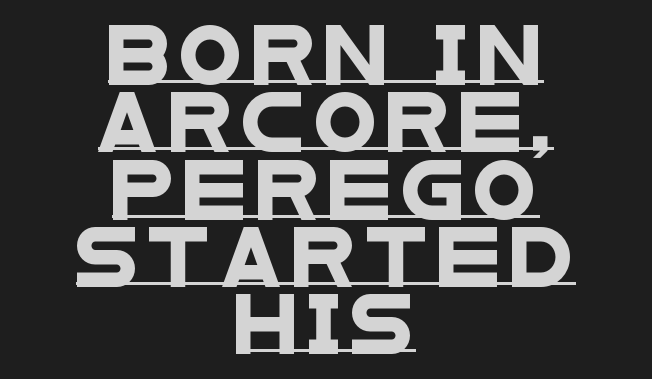
The characters display no serif detailing; their extremities are plain. A centered setting, common on invitations and titles, is used for this passage. The letters advance in unequal steps, a hallmark of proportional type. What decoration does the sample have? An underline.
